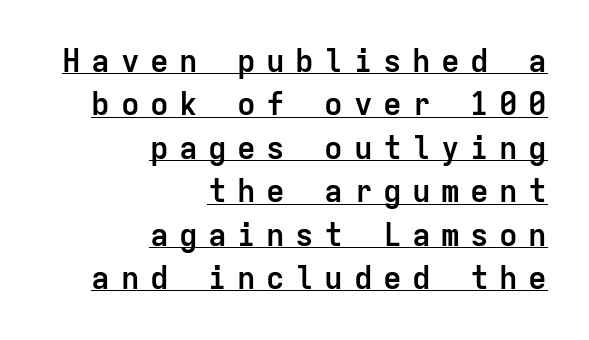
The image shows 31 px semibold sans-serif type, upright, monospaced; set right-aligned, normal line spacing (1.4x), unusually wide letter spacing (+0.34 em), underlined; low stroke contrast and a medium x-height.
